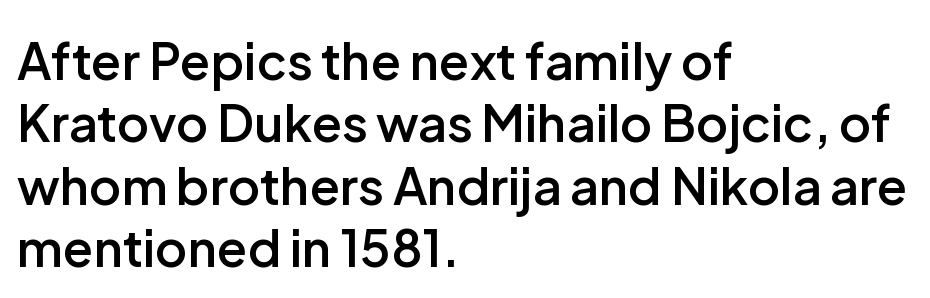
Q: Is the text bold? A: Semi-bold.
Q: Is the text italic (slanted)? A: No, it is upright.
Q: Is the typeface a serif or a sans-serif typeface? A: Sans-serif.
Q: Is the text underlined? A: No.
Q: How is the paragraph aligned? A: Left-aligned.
Q: Is the spacing between letters normal or unusually wide? A: Normal.
Q: Is the spacing between lines tight, normal or loose? A: Normal.
Q: Width (condensed, normal, or wide)? A: Normal.
Q: Stroke contrast? A: Low.
Q: x-height? A: Medium.
Q: Monospaced? A: No.
